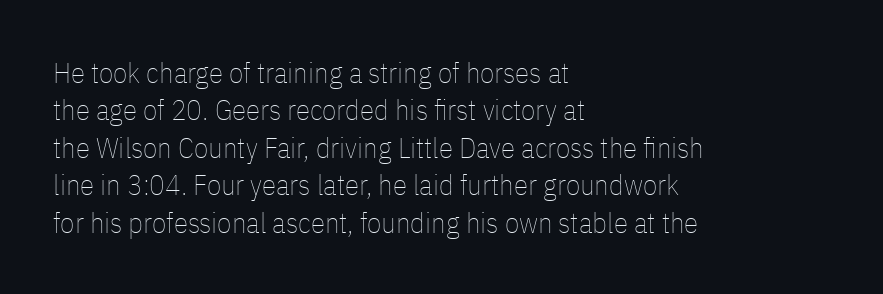
These lines are rendered in a variable-pitch font. The font sits on the lighter half of the weight spectrum, regular included. Unmarked baselines from the first word to the last. No extra tracking has been applied to these lines. The text block is weighted toward the left margin, trailing off unevenly rightward.
